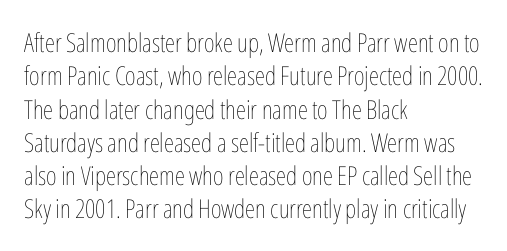
The image shows 26 px text type, upright; set left-aligned, normal line spacing (1.28x), normal letter spacing, not underlined.
